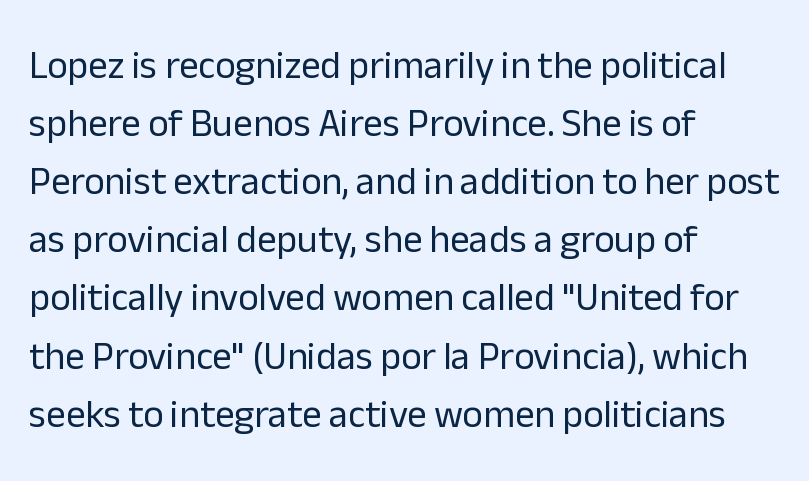
The image shows 39 px regular-weight sans-serif type, upright; set left-aligned, normal line spacing (1.49x), normal letter spacing, not underlined; low stroke contrast and a medium x-height.
